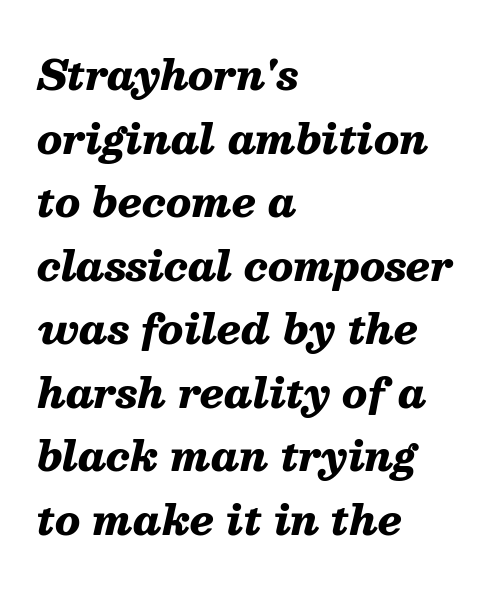
In terms of letterspacing, this is plain default setting. Each line starts at the same left margin while the right side varies. This is oblique type, the kind used for emphasis or titles. Each letter keeps its own natural width here, so spacing adapts to shape. Interline gaps are of average width in this sample. Thick stems and heavy bowls — unmistakably bold.
